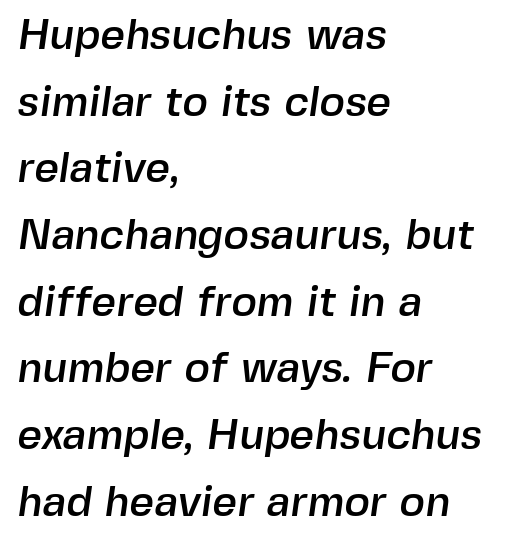
{"serif": "no", "width": "normal", "x_height": "medium", "monospaced": "no", "underline": "no", "align": "left", "line_spacing": "normal", "line_spacing_ratio": 1.55, "letter_spacing": "normal", "letter_spacing_em": 0.0, "glyph_px": 43}
